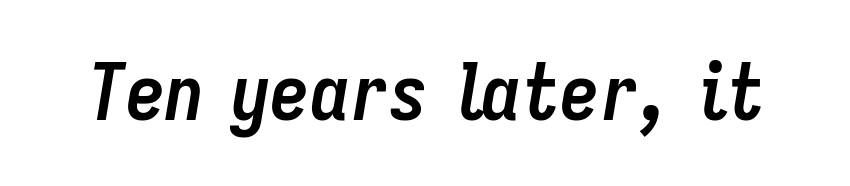
{"italic": "yes", "lean": "right", "slant_degrees": 9, "bold": "yes", "weight": "semibold", "width": "condensed", "stroke_contrast": "low", "x_height": "medium", "monospaced": "no", "underline": "no", "letter_spacing": "normal", "letter_spacing_em": 0.0, "glyph_px": 79}
